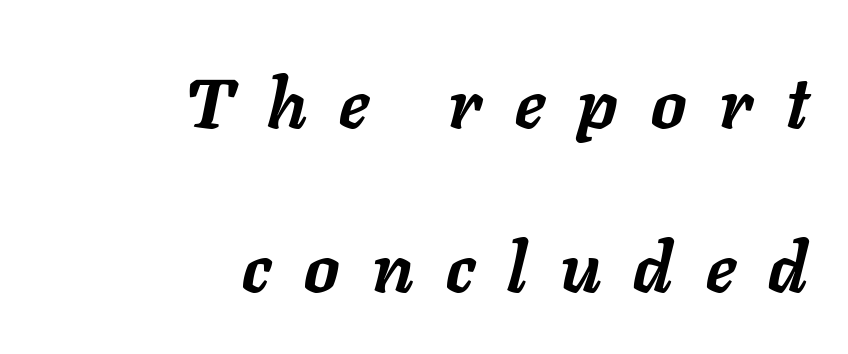
Q: Is the text bold? A: Yes.
Q: Is the text italic (slanted)? A: Yes, it leans right by about 11 degrees.
Q: Is the text underlined? A: No.
Q: How is the paragraph aligned? A: Right-aligned.
Q: Is the spacing between letters normal or unusually wide? A: Unusually wide.
Q: Is the spacing between lines tight, normal or loose? A: Loose.
Q: Width (condensed, normal, or wide)? A: Normal.
Q: Stroke contrast? A: Low.
Q: x-height? A: Medium.
Q: Monospaced? A: No.
